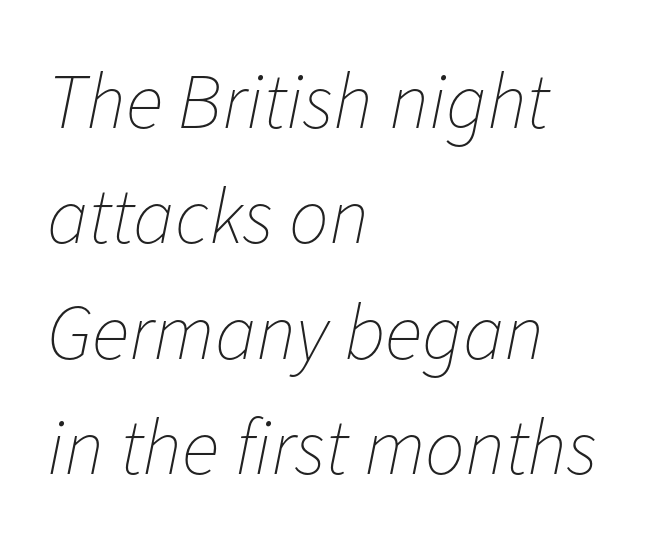
The image shows 79 px thin type, italic (leaning right); set left-aligned, normal line spacing (1.46x), normal letter spacing, not underlined; low stroke contrast and a medium x-height.
